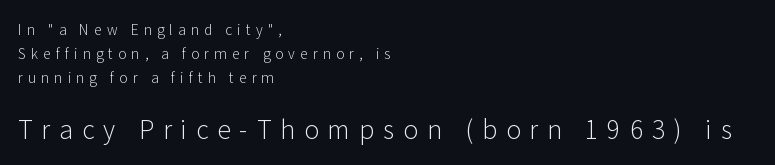
Check the space under the baseline: it is left empty. The rendering anchors every line to the left-hand side. The composition opens small and finishes big. Every stem runs plumb, perpendicular to the baseline. Glyph-to-glyph distance is far greater than everyday printed text.
